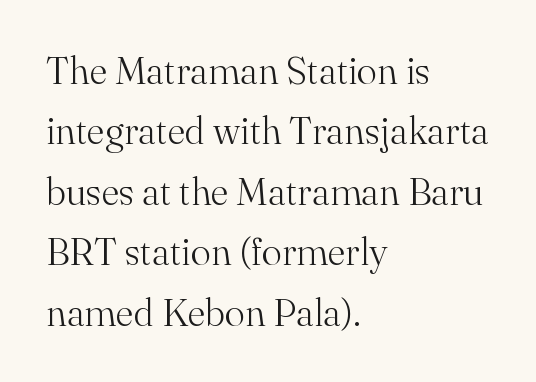
The foot of each line stays bare and open. The gaps between neighbouring characters are ordinary and unremarkable. Are there feet on the stems? There are — it's a serif. Does the copy run flush right? No — it runs flush left.
